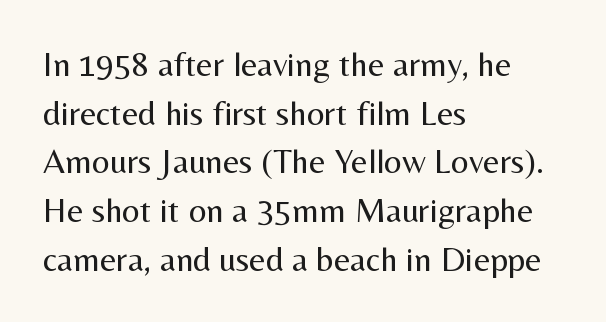
{"serif": "no", "italic": "no", "bold": "no", "weight": "regular", "width": "normal", "stroke_contrast": "medium", "x_height": "medium", "monospaced": "no", "underline": "no", "align": "left", "line_spacing": "normal", "line_spacing_ratio": 1.39, "letter_spacing": "normal", "letter_spacing_em": 0.0, "glyph_px": 35}
